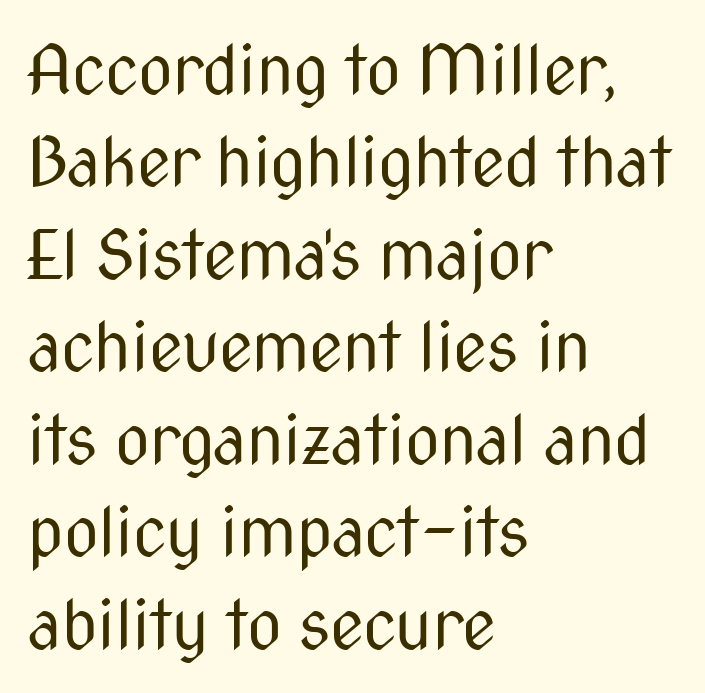
{"serif": "no", "italic": "no", "bold": "no", "weight": "regular", "width": "condensed", "stroke_contrast": "medium", "x_height": "medium", "monospaced": "no", "underline": "no", "align": "left", "line_spacing": "normal", "line_spacing_ratio": 1.36, "letter_spacing": "normal", "letter_spacing_em": 0.0, "glyph_px": 68}
